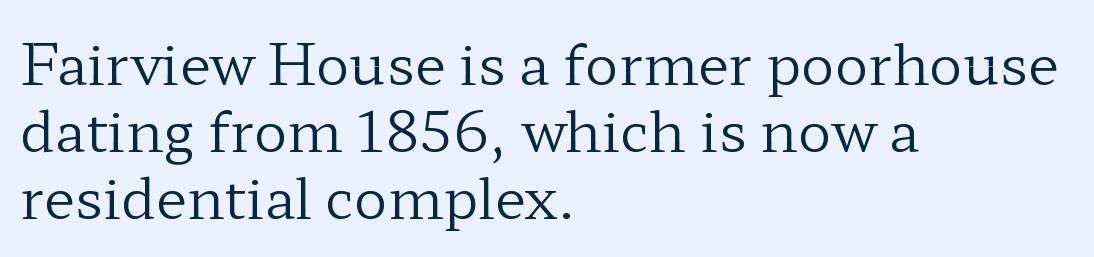
{"serif": "yes", "italic": "no", "bold": "no", "weight": "regular", "width": "wide", "stroke_contrast": "low", "x_height": "medium", "monospaced": "no", "underline": "no", "align": "left", "line_spacing_ratio": 1.2, "letter_spacing": "normal", "letter_spacing_em": 0.0, "glyph_px": 56}
